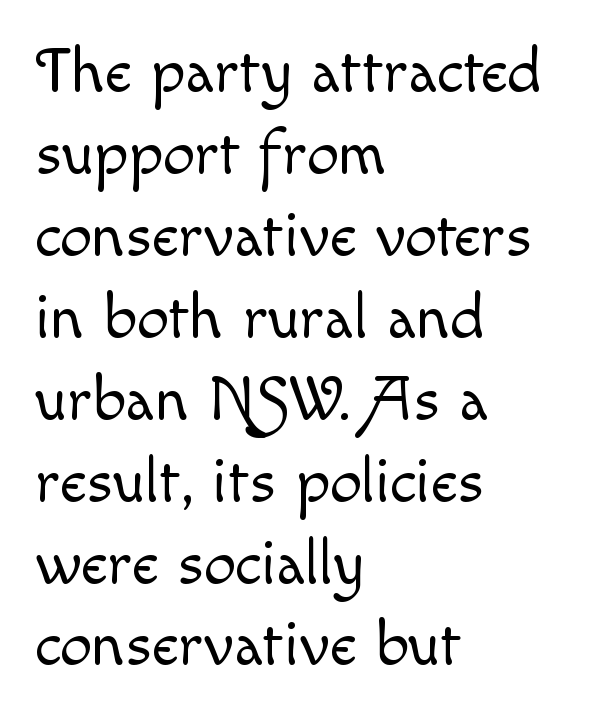
Glance below the letters and you will spot only blank space. A normal amount of white space separates one row of letters from the next. This is the regular roman posture of the typeface. The type is set solid horizontally, with unmodified tracking.
